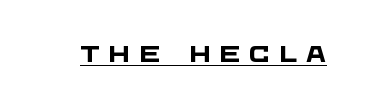
The image shows 22 px bold type; set unusually wide letter spacing (+0.42 em), underlined.
